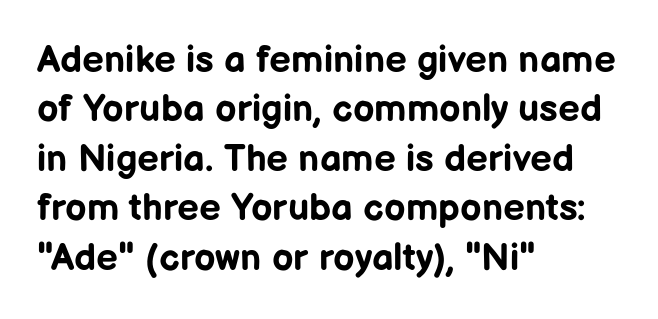
{"serif": "no", "italic": "no", "bold": "yes", "weight": "bold", "width": "normal", "stroke_contrast": "low", "x_height": "medium", "monospaced": "no", "underline": "no", "align": "left", "line_spacing": "normal", "line_spacing_ratio": 1.3, "letter_spacing": "normal", "letter_spacing_em": 0.0, "glyph_px": 38}
